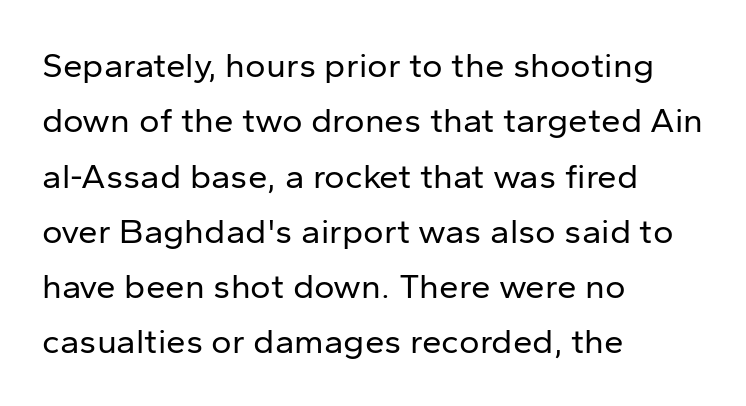
Q: Is the text bold? A: No.
Q: Is the text italic (slanted)? A: No, it is upright.
Q: Is the typeface a serif or a sans-serif typeface? A: Sans-serif.
Q: Is the text underlined? A: No.
Q: How is the paragraph aligned? A: Left-aligned.
Q: Is the spacing between letters normal or unusually wide? A: Normal.
Q: Is the spacing between lines tight, normal or loose? A: Normal.
Q: Width (condensed, normal, or wide)? A: Normal.
Q: Stroke contrast? A: Low.
Q: x-height? A: Medium.
Q: Monospaced? A: No.
